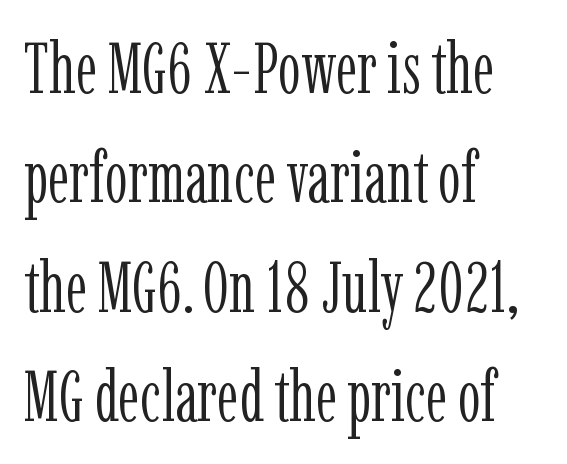
The image shows 72 px light, condensed serif type, upright; set left-aligned, normal line spacing (1.52x), normal letter spacing, not underlined; low stroke contrast and a medium x-height.
